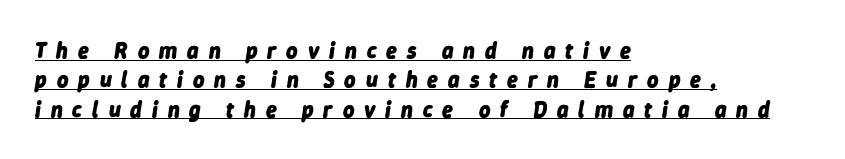
{"italic": "yes", "lean": "right", "slant_degrees": 9, "bold": "yes", "underline": "yes", "align": "left", "line_spacing": "normal", "line_spacing_ratio": 1.33, "letter_spacing": "wide", "letter_spacing_em": 0.45, "glyph_px": 22}
